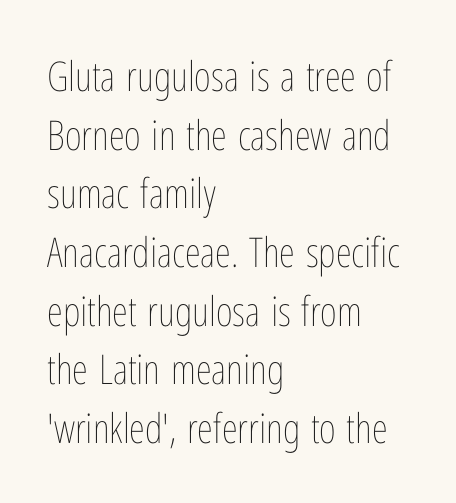
The image shows 41 px thin, condensed type, upright; set left-aligned, normal line spacing (1.43x), normal letter spacing, not underlined; low stroke contrast and a medium x-height.
